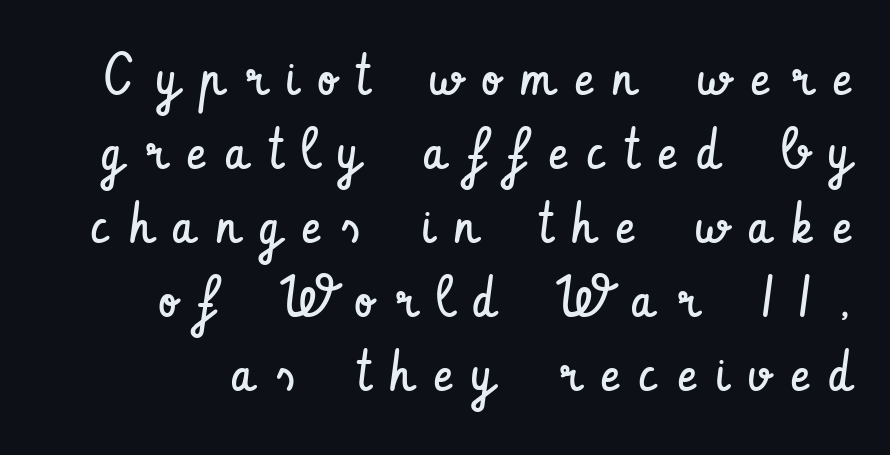
Q: Is the text bold? A: No.
Q: Is the text italic (slanted)? A: No, it is upright.
Q: Is the typeface a serif or a sans-serif typeface? A: Sans-serif.
Q: Is the text underlined? A: No.
Q: Is the spacing between letters normal or unusually wide? A: Unusually wide.
Q: Is the spacing between lines tight, normal or loose? A: Normal.
Q: Width (condensed, normal, or wide)? A: Condensed.
Q: Stroke contrast? A: Low.
Q: x-height? A: Small.
Q: Monospaced? A: No.
